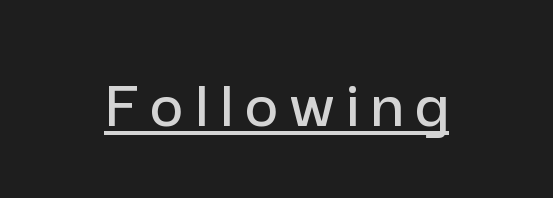
The image shows 71 px sans-serif type, upright; set underlined; low stroke contrast and a medium x-height.
